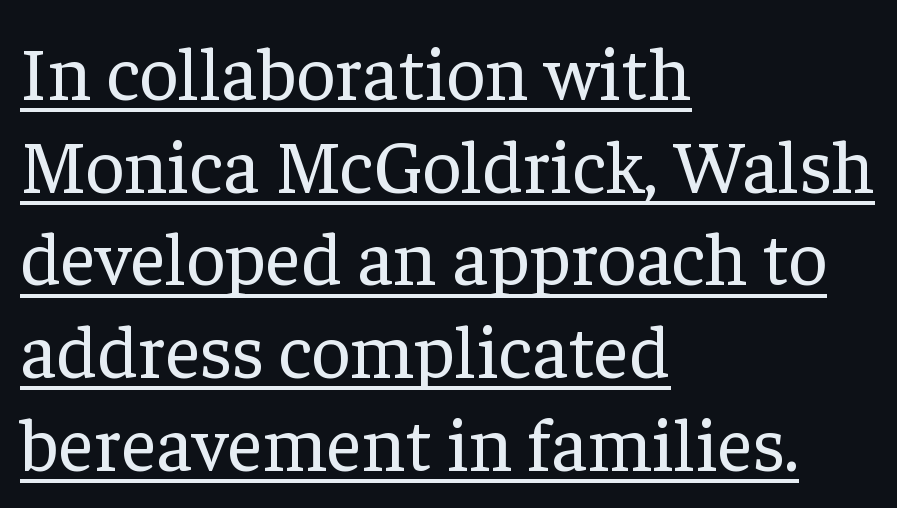
Q: Is the text bold? A: No.
Q: Is the text italic (slanted)? A: No, it is upright.
Q: Is the typeface a serif or a sans-serif typeface? A: Serif.
Q: Is the text underlined? A: Yes.
Q: How is the paragraph aligned? A: Left-aligned.
Q: Is the spacing between letters normal or unusually wide? A: Normal.
Q: Width (condensed, normal, or wide)? A: Normal.
Q: Stroke contrast? A: Low.
Q: x-height? A: Medium.
Q: Monospaced? A: No.
